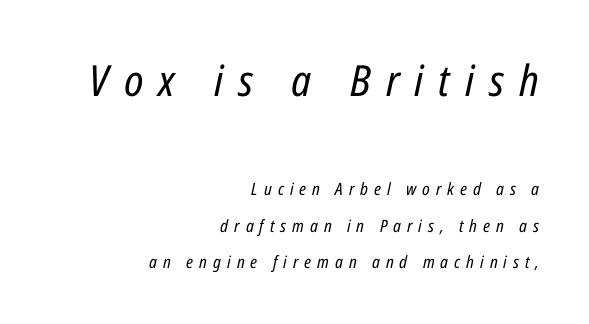
On a weight scale, this lands at 450 or below. Visually, the top section dominates because its glyphs are scaled up. One glance says open: line gaps are wider than usual. Check under the words: just untouched page.
